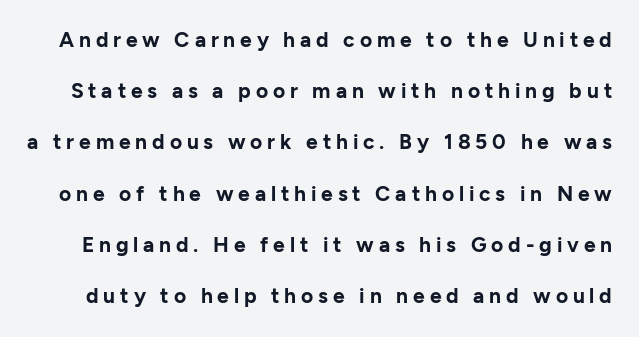
The image shows 21 px bold type, upright; set loose line spacing (2.44x), unusually wide letter spacing (+0.23 em), not underlined.
